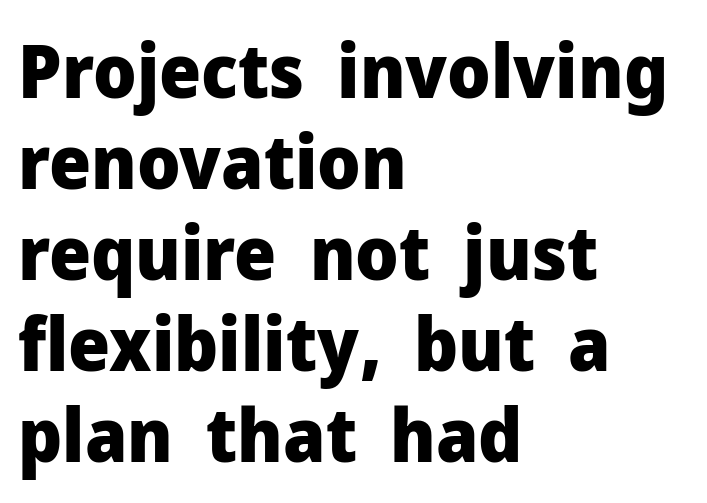
Q: Is the text bold? A: Yes.
Q: Is the text italic (slanted)? A: No, it is upright.
Q: Is the typeface a serif or a sans-serif typeface? A: Sans-serif.
Q: Is the text underlined? A: No.
Q: How is the paragraph aligned? A: Left-aligned.
Q: Is the spacing between letters normal or unusually wide? A: Normal.
Q: Width (condensed, normal, or wide)? A: Normal.
Q: Stroke contrast? A: Low.
Q: x-height? A: Medium.
Q: Monospaced? A: No.
